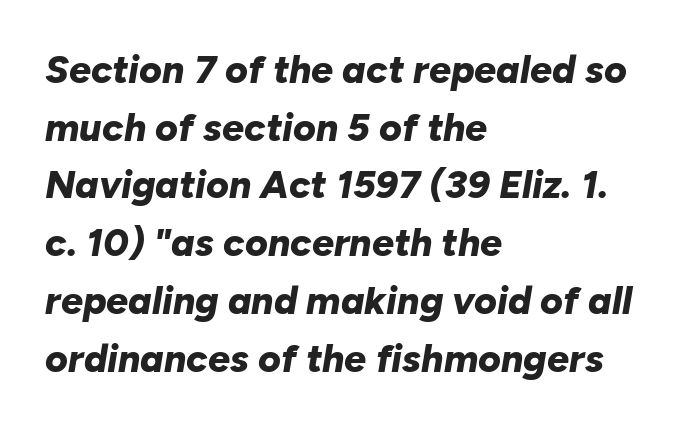
Q: Is the text bold? A: Yes.
Q: Is the text italic (slanted)? A: Yes, it leans right by about 10 degrees.
Q: Is the text underlined? A: No.
Q: How is the paragraph aligned? A: Left-aligned.
Q: Is the spacing between letters normal or unusually wide? A: Normal.
Q: Is the spacing between lines tight, normal or loose? A: Normal.
Q: Width (condensed, normal, or wide)? A: Normal.
Q: Stroke contrast? A: Low.
Q: x-height? A: Medium.
Q: Monospaced? A: No.
